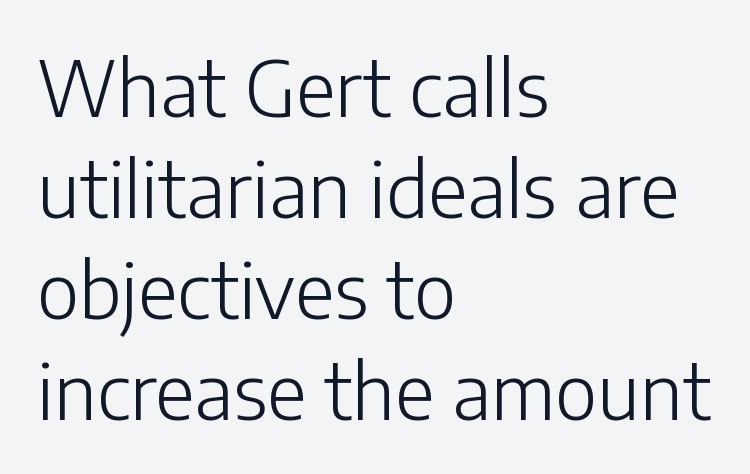
The image shows 77 px light sans-serif type, upright; set left-aligned, normal line spacing (1.31x), normal letter spacing, not underlined; low stroke contrast and a medium x-height.
